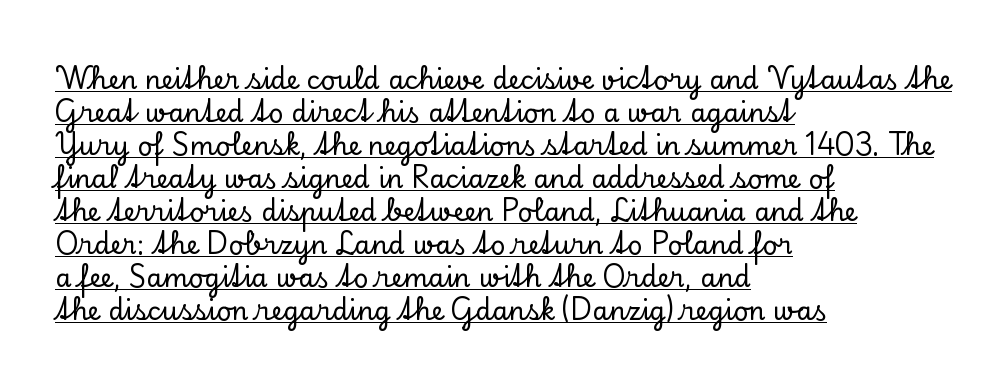
{"italic": "no", "underline": "yes", "align": "left", "line_spacing": "normal", "line_spacing_ratio": 1.27, "letter_spacing": "normal", "letter_spacing_em": 0.0, "glyph_px": 26}
